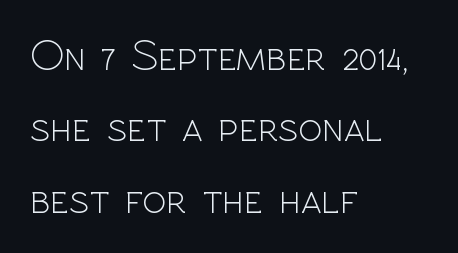
The image shows 44 px light sans-serif type, upright; set left-aligned, normal line spacing (1.62x), normal letter spacing, not underlined; a medium x-height.
